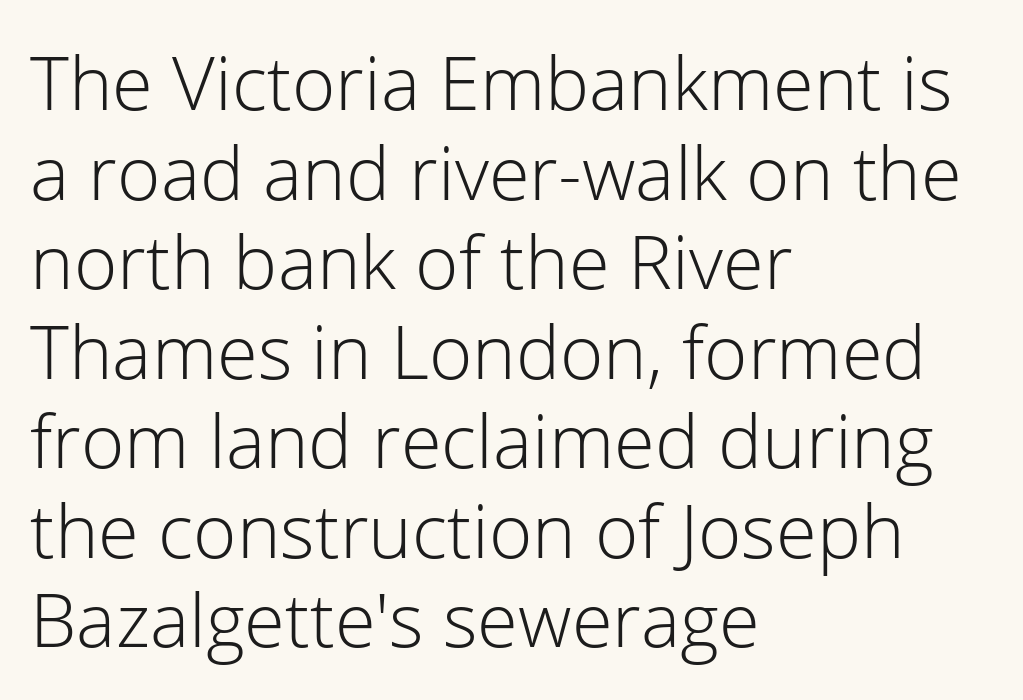
No feet cap the strokes, marking this as sans-serif type. Is the block centered? No — it sits flush against the left margin. The words here are not underlined. Letter spacing: default. Every character sits straight up, as roman type does.
